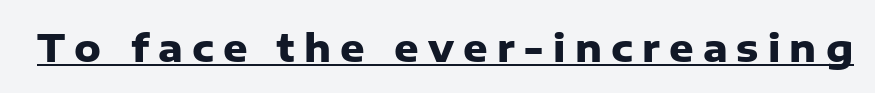
Q: Is the text bold? A: Yes.
Q: Is the text italic (slanted)? A: No, it is upright.
Q: Is the typeface a serif or a sans-serif typeface? A: Sans-serif.
Q: Is the text underlined? A: Yes.
Q: Is the spacing between letters normal or unusually wide? A: Unusually wide.
Q: Width (condensed, normal, or wide)? A: Normal.
Q: Stroke contrast? A: Low.
Q: x-height? A: Medium.
Q: Monospaced? A: No.
